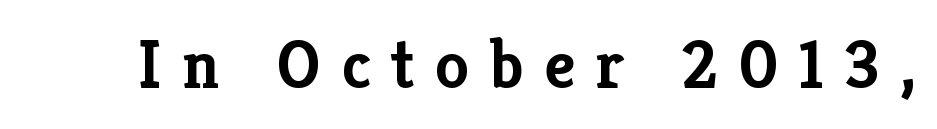
{"serif": "yes", "italic": "no", "bold": "yes", "weight": "semibold", "width": "normal", "stroke_contrast": "low", "x_height": "medium", "monospaced": "no", "underline": "no", "letter_spacing": "wide", "letter_spacing_em": 0.3, "glyph_px": 68}
